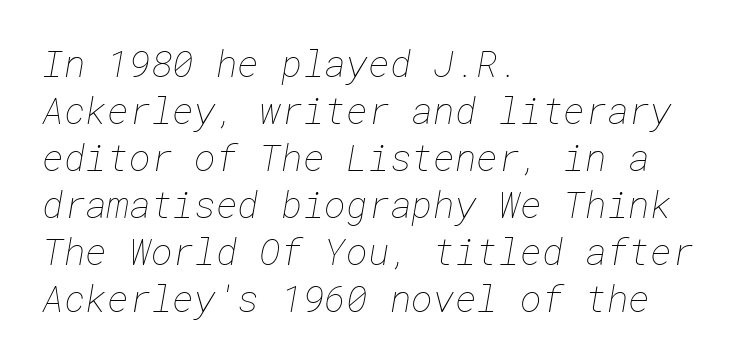
The image shows 37 px thin type; set left-aligned, normal line spacing (1.27x), normal letter spacing, not underlined; low stroke contrast and a medium x-height.
